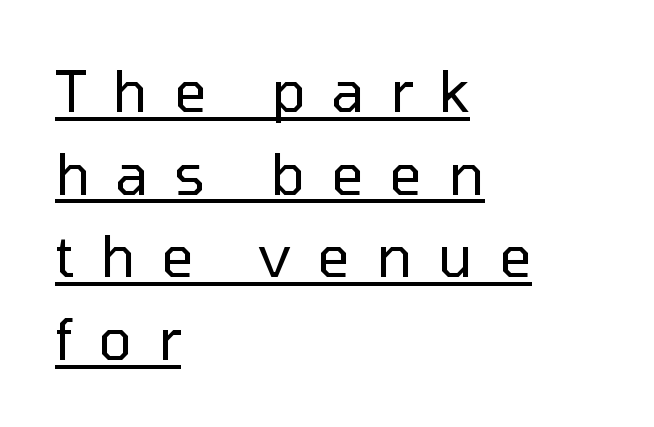
{"serif": "no", "italic": "no", "bold": "no", "weight": "regular", "width": "normal", "stroke_contrast": "low", "x_height": "medium", "monospaced": "no", "underline": "yes", "align": "left", "line_spacing": "normal", "line_spacing_ratio": 1.45, "letter_spacing": "wide", "letter_spacing_em": 0.45, "glyph_px": 57}
